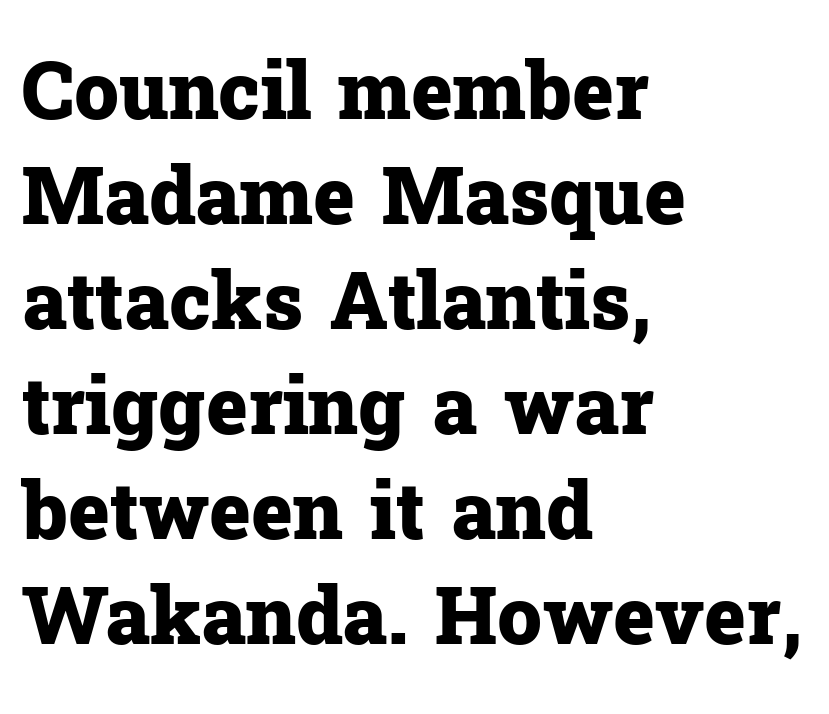
Q: Is the text bold? A: Yes.
Q: Is the text italic (slanted)? A: No, it is upright.
Q: Is the typeface a serif or a sans-serif typeface? A: Serif.
Q: Is the text underlined? A: No.
Q: How is the paragraph aligned? A: Left-aligned.
Q: Is the spacing between letters normal or unusually wide? A: Normal.
Q: Is the spacing between lines tight, normal or loose? A: Normal.
Q: Width (condensed, normal, or wide)? A: Normal.
Q: Stroke contrast? A: Low.
Q: x-height? A: Medium.
Q: Monospaced? A: No.
